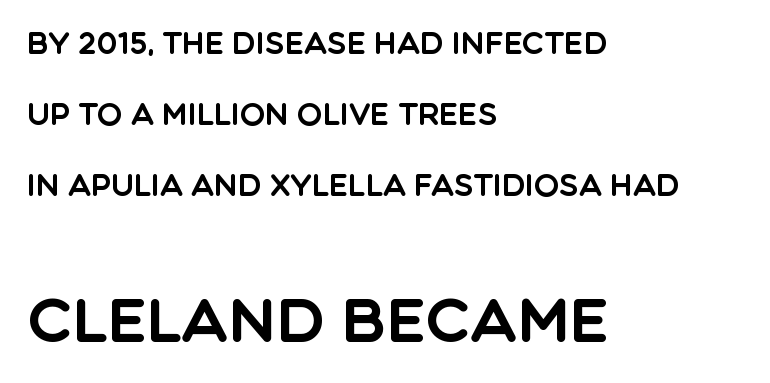
Which margin do the lines hug? The left one — the right edge is uneven. Note: no serifs on the glyphs. The lettering holds an erect, upright posture throughout. You could not count columns in this text — the font is proportionally spaced.
